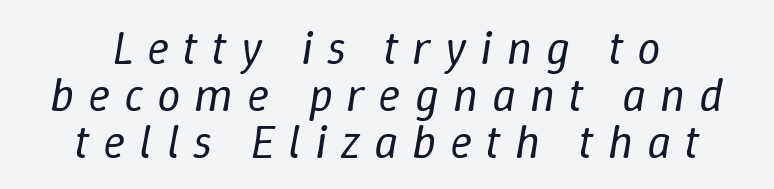
The area under the type is left untouched. Interline gaps are noticeably narrow in this sample. The weight tops out at a normal text grade. Proportional: the letters do not fall into vertical columns. A typesetter would call this heavily tracked-out type.
